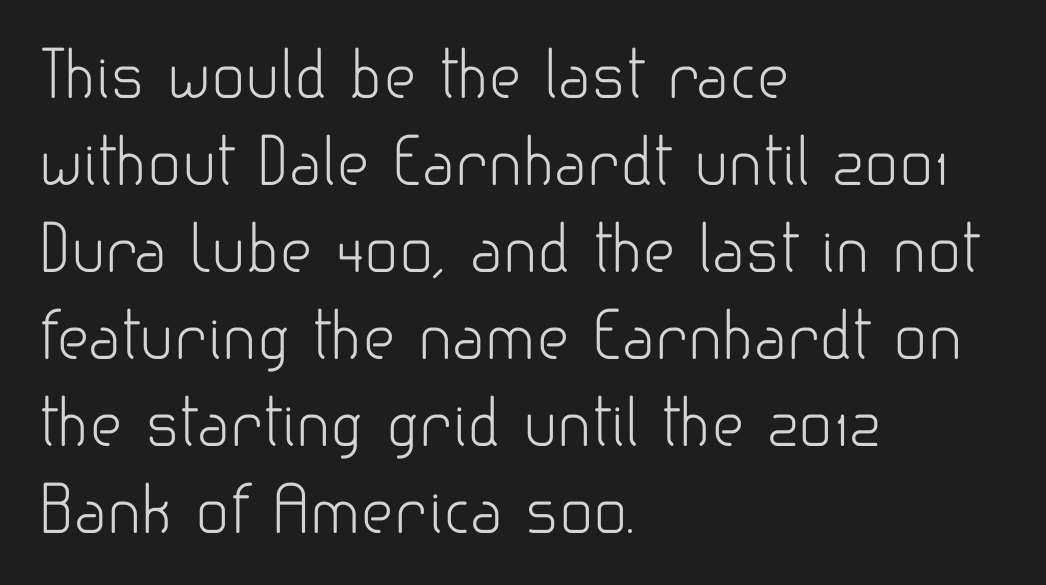
Q: Is the text bold? A: No.
Q: Is the text italic (slanted)? A: No, it is upright.
Q: Is the typeface a serif or a sans-serif typeface? A: Sans-serif.
Q: Is the text underlined? A: No.
Q: How is the paragraph aligned? A: Left-aligned.
Q: Is the spacing between letters normal or unusually wide? A: Normal.
Q: Is the spacing between lines tight, normal or loose? A: Normal.
Q: Width (condensed, normal, or wide)? A: Normal.
Q: Stroke contrast? A: Low.
Q: x-height? A: Small.
Q: Monospaced? A: No.
